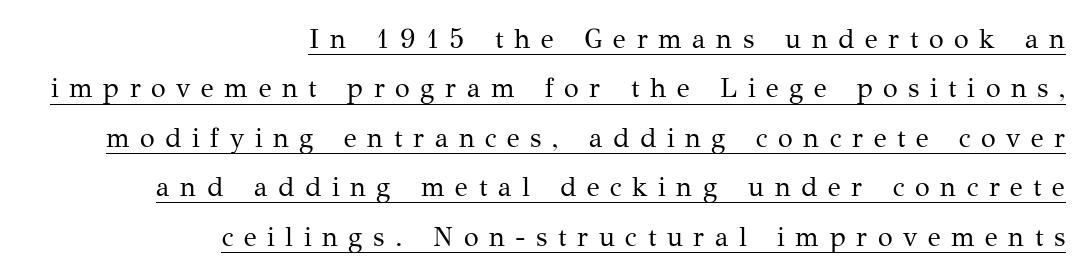
The image shows 27 px text type, upright; set right-aligned, line spacing 1.83x, unusually wide letter spacing (+0.39 em), underlined.
